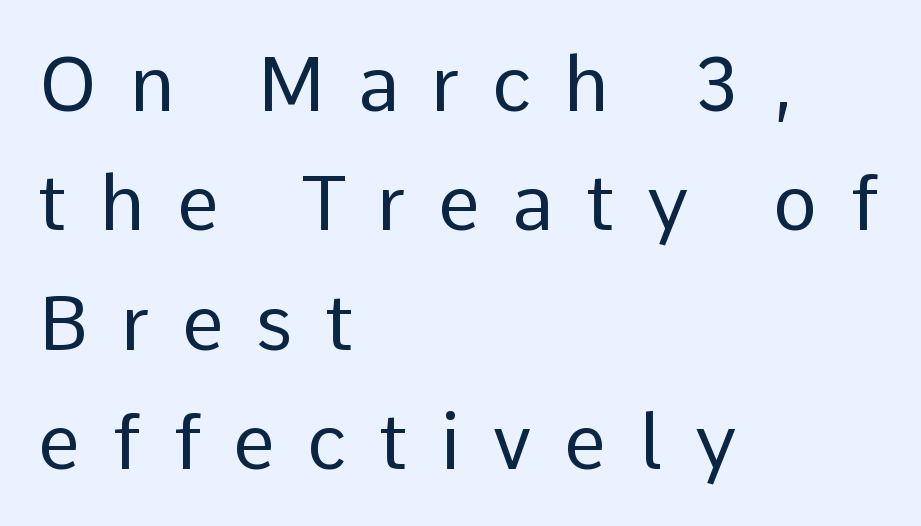
The image shows 76 px regular-weight sans-serif type, upright; set left-aligned, normal line spacing (1.57x), unusually wide letter spacing (+0.42 em), not underlined; low stroke contrast and a medium x-height.
